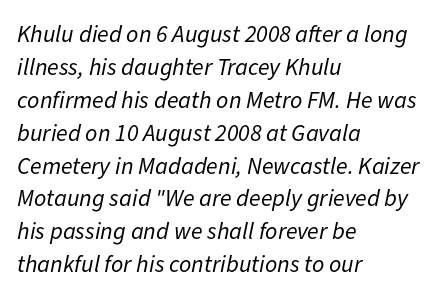
Q: Is the text bold? A: No.
Q: Is the text italic (slanted)? A: Yes, it leans right by about 11 degrees.
Q: Is the text underlined? A: No.
Q: How is the paragraph aligned? A: Left-aligned.
Q: Is the spacing between letters normal or unusually wide? A: Normal.
Q: Is the spacing between lines tight, normal or loose? A: Normal.
